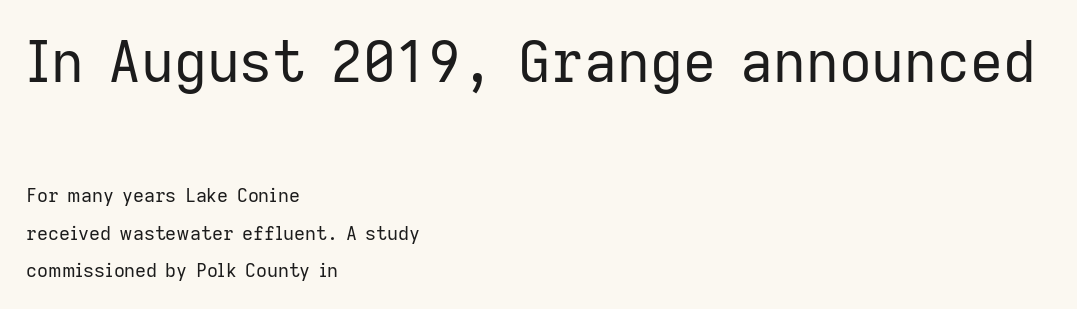
The image shows 57 px regular-weight sans-serif type, upright; set left-aligned, loose line spacing (1.96x), normal letter spacing, not underlined; the first (top) block is 3.0x larger; low stroke contrast and a medium x-height.
